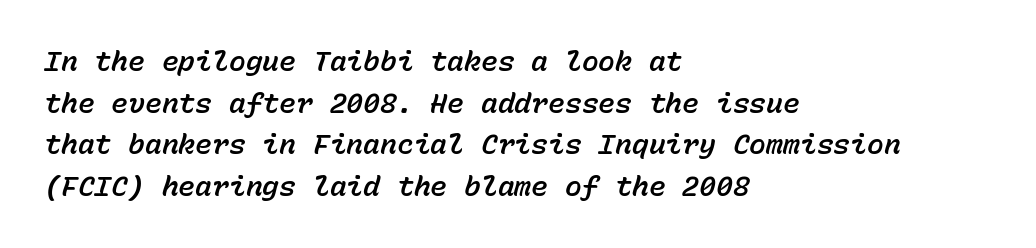
The rendering applies a slant to the glyphs. Every row of glyphs begins at an identical x-position on the left. The designer left line spacing at the default. Decoration check: the copy has no underline. The rendering uses typewriter-style spacing with identical character cells.
